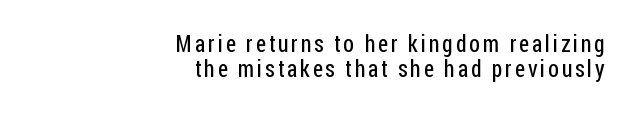
Q: Is the text bold? A: No.
Q: Is the text italic (slanted)? A: No, it is upright.
Q: Is the text underlined? A: No.
Q: How is the paragraph aligned? A: Right-aligned.
Q: Is the spacing between lines tight, normal or loose? A: Tight.
